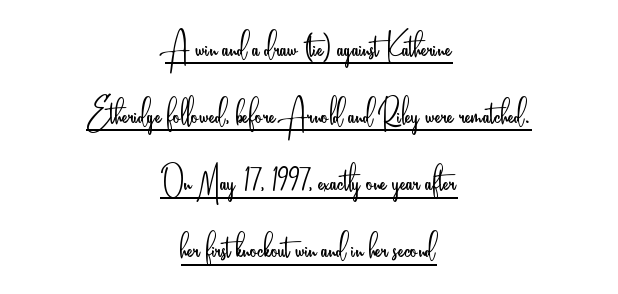
{"serif": "no", "bold": "no", "weight": "light", "width": "condensed", "stroke_contrast": "low", "x_height": "small", "monospaced": "no", "underline": "yes", "align": "center", "line_spacing": "normal", "line_spacing_ratio": 1.56, "letter_spacing": "normal", "letter_spacing_em": 0.0, "glyph_px": 43}
